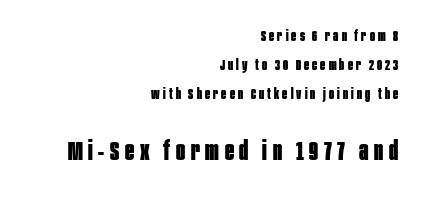
Q: Is the text bold? A: Yes.
Q: Is the text italic (slanted)? A: No, it is upright.
Q: Is the text underlined? A: No.
Q: How is the paragraph aligned? A: Right-aligned.
Q: Is the spacing between letters normal or unusually wide? A: Unusually wide.
Q: Is the spacing between lines tight, normal or loose? A: Loose.
Q: Which block of text is set in a larger size, the first (top) or the second (bottom)? A: The second (bottom) one.
